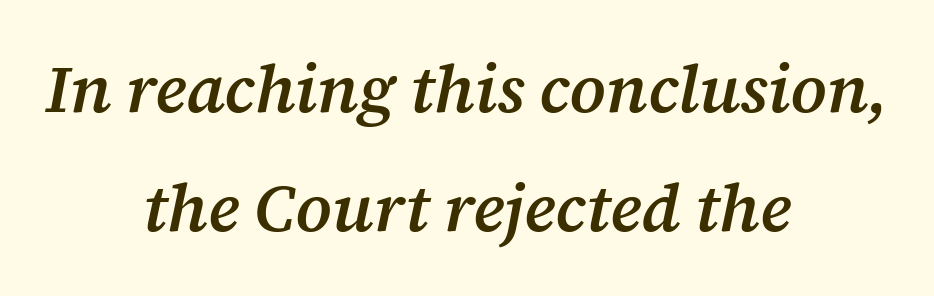
{"serif": "yes", "italic": "yes", "lean": "right", "slant_degrees": 12, "bold": "semi", "weight": "semibold", "width": "normal", "stroke_contrast": "medium", "x_height": "medium", "monospaced": "no", "underline": "no", "align": "center", "line_spacing_ratio": 1.77, "letter_spacing": "normal", "letter_spacing_em": 0.0, "glyph_px": 67}
